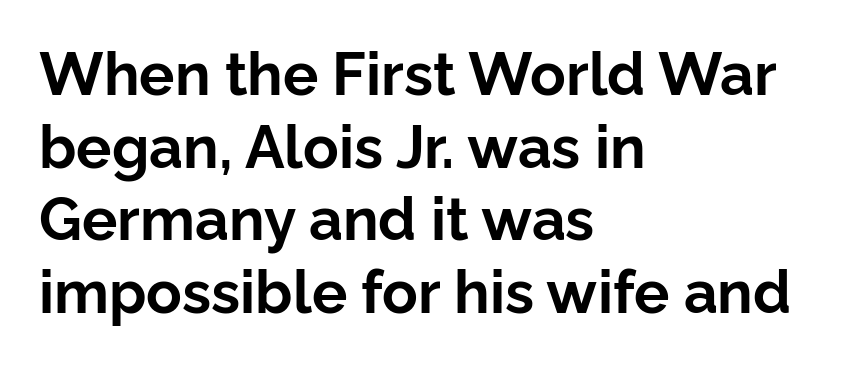
{"serif": "no", "italic": "no", "bold": "yes", "weight": "bold", "width": "normal", "stroke_contrast": "low", "x_height": "medium", "monospaced": "no", "underline": "no", "align": "left", "line_spacing_ratio": 1.23, "letter_spacing": "normal", "letter_spacing_em": 0.0, "glyph_px": 59}
